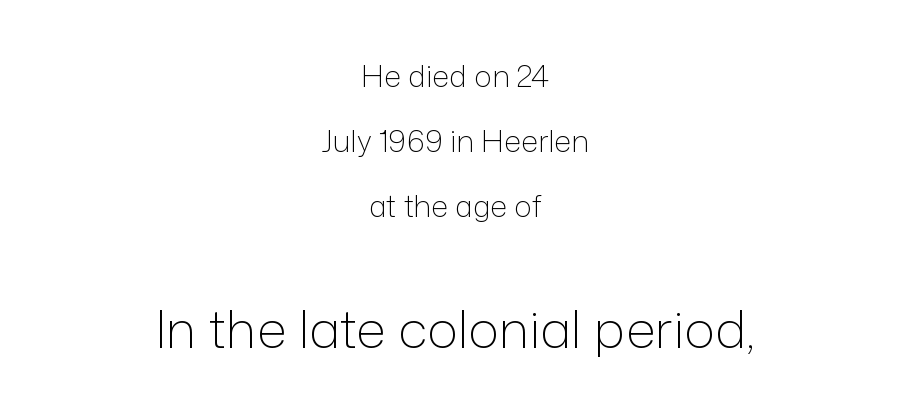
Q: Is the text bold? A: No.
Q: Is the text italic (slanted)? A: No, it is upright.
Q: Is the typeface a serif or a sans-serif typeface? A: Sans-serif.
Q: Is the text underlined? A: No.
Q: How is the paragraph aligned? A: Centered.
Q: Is the spacing between letters normal or unusually wide? A: Normal.
Q: Is the spacing between lines tight, normal or loose? A: Loose.
Q: Which block of text is set in a larger size, the first (top) or the second (bottom)? A: The second (bottom) one.
Q: Width (condensed, normal, or wide)? A: Normal.
Q: Stroke contrast? A: Low.
Q: x-height? A: Medium.
Q: Monospaced? A: No.
